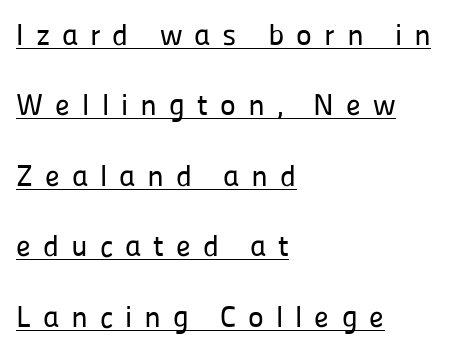
These lines are rendered in a variable-pitch font. Is there an underline? Yes — a line sits under the letters. Do the letters lean? They stand straight. Casual observation: everything's shoved over to the left.
